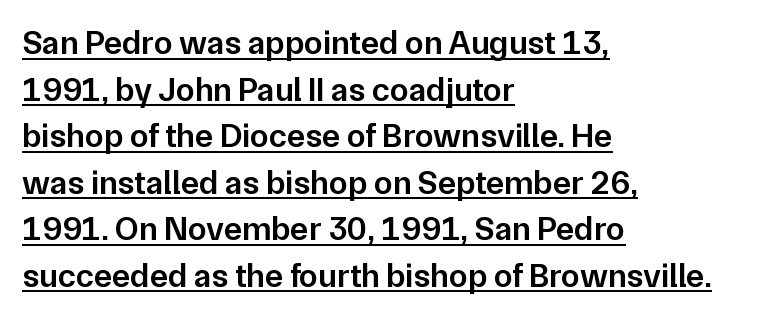
The image shows 34 px semibold sans-serif type, upright; set left-aligned, normal line spacing (1.37x), normal letter spacing, underlined; low stroke contrast and a medium x-height.
